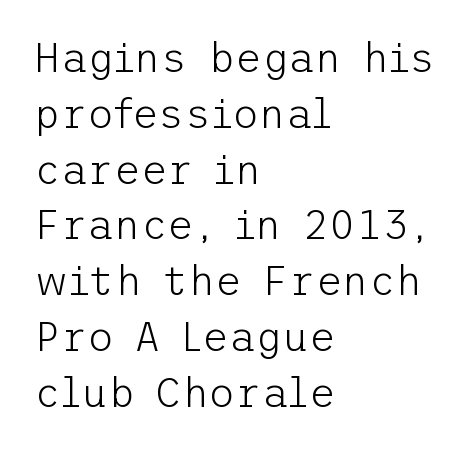
The image shows 41 px light sans-serif type, upright; set left-aligned, normal line spacing (1.36x), normal letter spacing, not underlined; low stroke contrast and a medium x-height.
